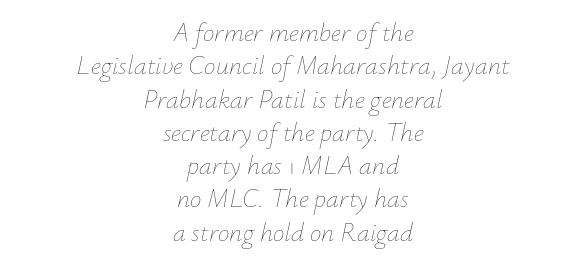
Q: Is the text bold? A: No.
Q: Is the text italic (slanted)? A: Yes, it leans right by about 12 degrees.
Q: Is the text underlined? A: No.
Q: How is the paragraph aligned? A: Centered.
Q: Is the spacing between letters normal or unusually wide? A: Normal.
Q: Is the spacing between lines tight, normal or loose? A: Normal.
